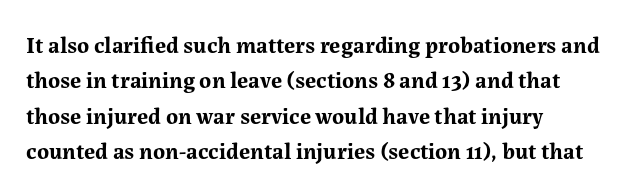
Q: Is the text bold? A: Yes.
Q: Is the text italic (slanted)? A: No, it is upright.
Q: Is the text underlined? A: No.
Q: How is the paragraph aligned? A: Left-aligned.
Q: Is the spacing between letters normal or unusually wide? A: Normal.
Q: Is the spacing between lines tight, normal or loose? A: Normal.
